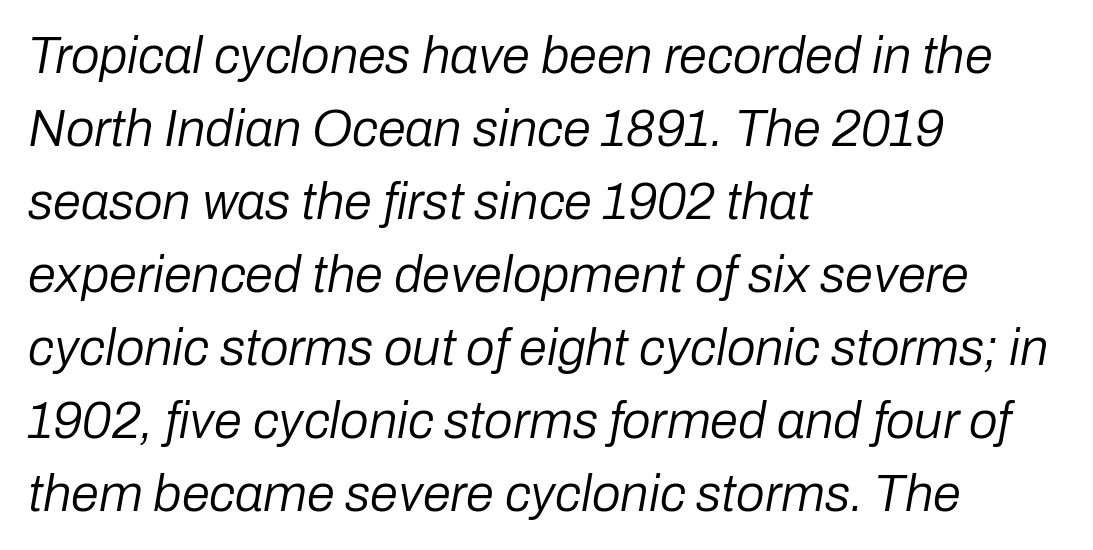
The image shows 51 px regular-weight type, italic (leaning right); set left-aligned, normal line spacing (1.43x), normal letter spacing, not underlined; low stroke contrast and a medium x-height.
